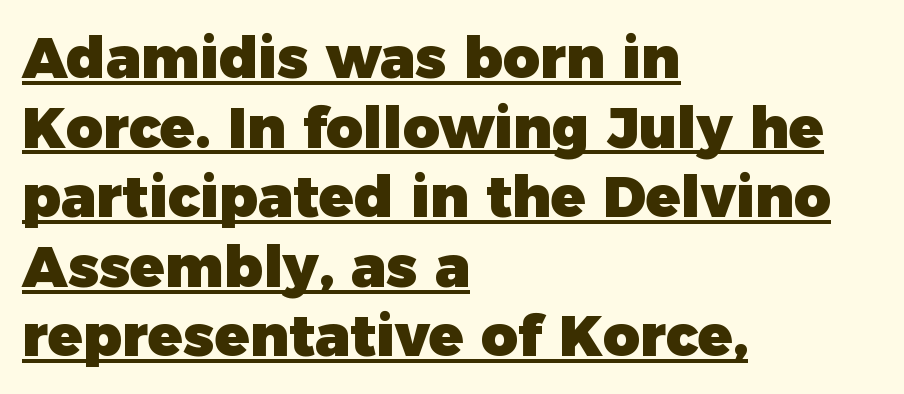
Style check: upright. Check where the strokes stop: nothing finishes them off — pure sans. Students, this is bold: see how much ink each stroke carries. The glyphs are accompanied by a horizontal stroke just below them. Do the characters align in a grid? No, the font is proportional. The letterforms sit shoulder to shoulder at normal distance.
